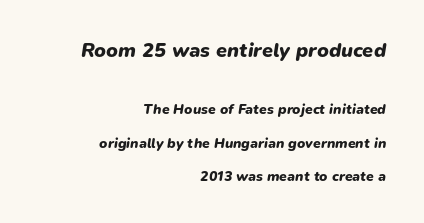
Q: Is the text bold? A: Yes.
Q: Is the text italic (slanted)? A: Yes, it leans right by about 9 degrees.
Q: Is the text underlined? A: No.
Q: How is the paragraph aligned? A: Right-aligned.
Q: Is the spacing between letters normal or unusually wide? A: Normal.
Q: Is the spacing between lines tight, normal or loose? A: Loose.
Q: Which block of text is set in a larger size, the first (top) or the second (bottom)? A: The first (top) one.
